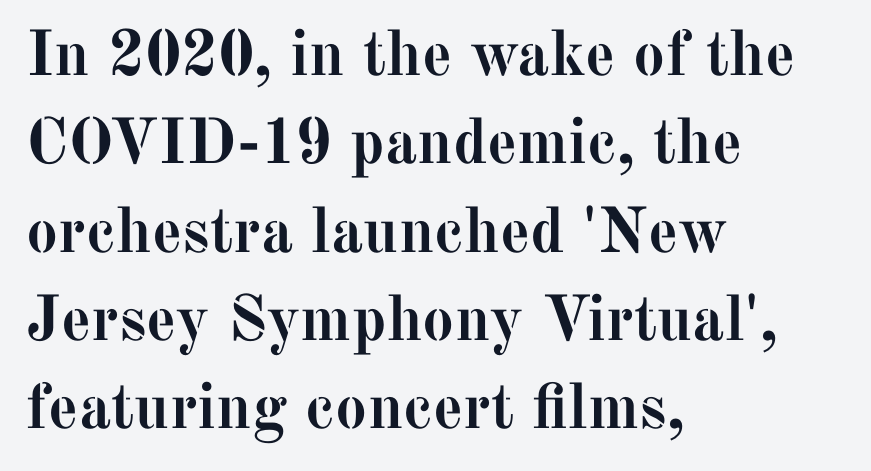
{"serif": "yes", "italic": "no", "bold": "yes", "weight": "semibold", "width": "normal", "stroke_contrast": "medium", "x_height": "medium", "monospaced": "no", "underline": "no", "align": "left", "line_spacing": "normal", "line_spacing_ratio": 1.38, "letter_spacing": "normal", "letter_spacing_em": 0.0, "glyph_px": 64}
